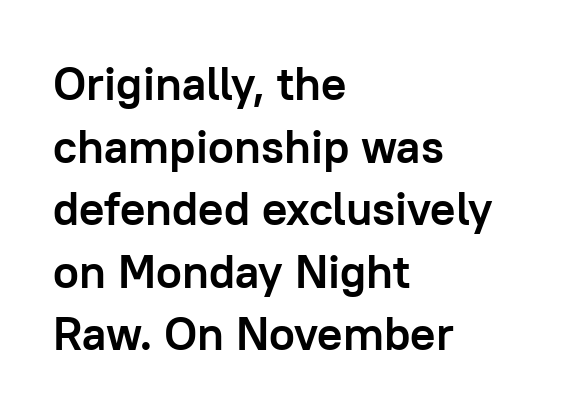
{"serif": "no", "italic": "no", "bold": "yes", "weight": "semibold", "width": "normal", "stroke_contrast": "low", "x_height": "medium", "monospaced": "no", "underline": "no", "align": "left", "line_spacing": "normal", "line_spacing_ratio": 1.33, "letter_spacing": "normal", "letter_spacing_em": 0.0, "glyph_px": 47}
